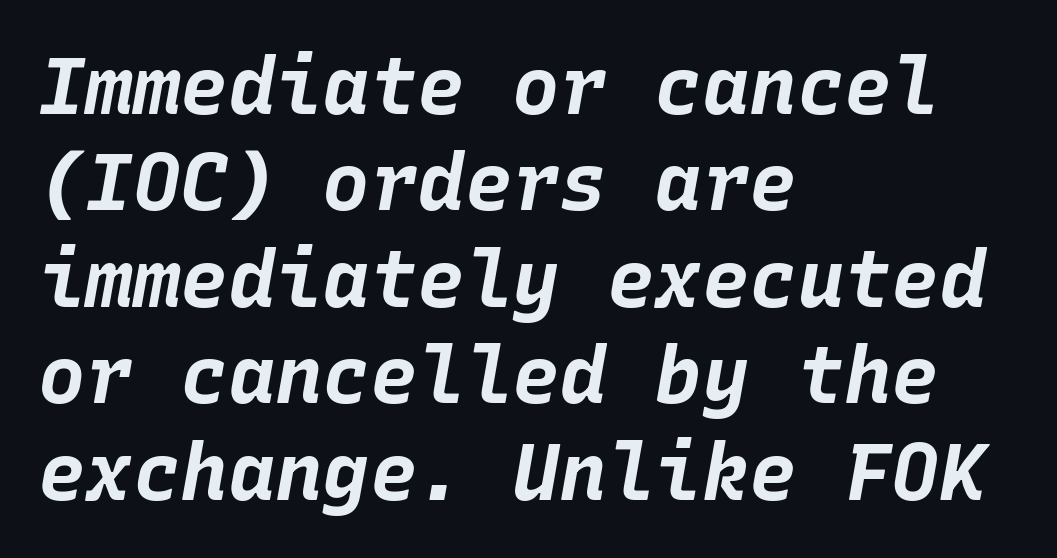
Q: Is the text bold? A: Yes.
Q: Is the text italic (slanted)? A: Yes, it leans right by about 10 degrees.
Q: Is the text underlined? A: No.
Q: How is the paragraph aligned? A: Left-aligned.
Q: Is the spacing between letters normal or unusually wide? A: Normal.
Q: Width (condensed, normal, or wide)? A: Normal.
Q: Stroke contrast? A: Low.
Q: x-height? A: Large.
Q: Monospaced? A: Yes.
